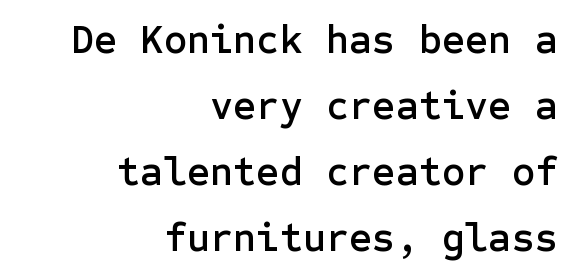
The image shows 40 px sans-serif type, upright; set right-aligned, normal line spacing (1.65x), normal letter spacing, not underlined; low stroke contrast and a medium x-height.
